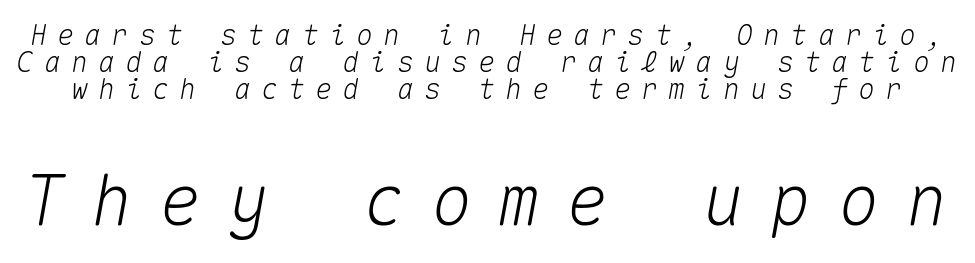
{"italic": "yes", "lean": "right", "slant_degrees": 10, "width": "normal", "stroke_contrast": "medium", "x_height": "medium", "monospaced": "yes", "underline": "no", "line_spacing": "tight", "line_spacing_ratio": 0.97, "letter_spacing": "wide", "letter_spacing_em": 0.37, "larger_block": "second", "size_ratio": 2.5, "glyph_px": 70}
